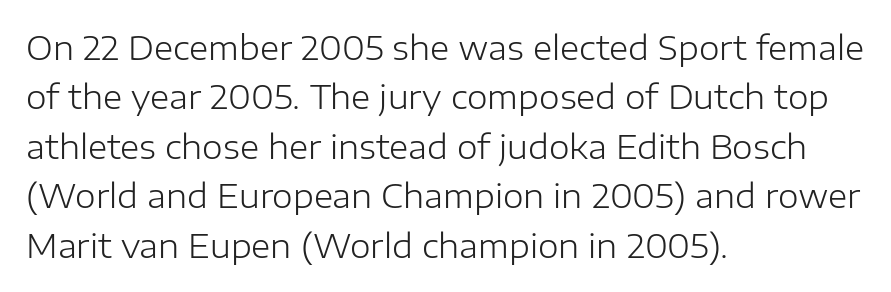
{"serif": "no", "italic": "no", "bold": "no", "weight": "light", "width": "normal", "stroke_contrast": "low", "x_height": "medium", "monospaced": "no", "underline": "no", "align": "left", "line_spacing": "normal", "line_spacing_ratio": 1.5, "letter_spacing": "normal", "letter_spacing_em": 0.0, "glyph_px": 33}
